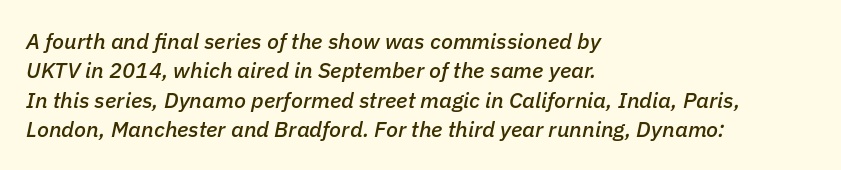
Horizontally, the lines are justified to the leading edge only. Beneath every word, the page is bare. Characters follow at the spacing the type designer built in. Leading matches the norm, producing a regular column. The typography opts for an oblique posture over an upright one.
